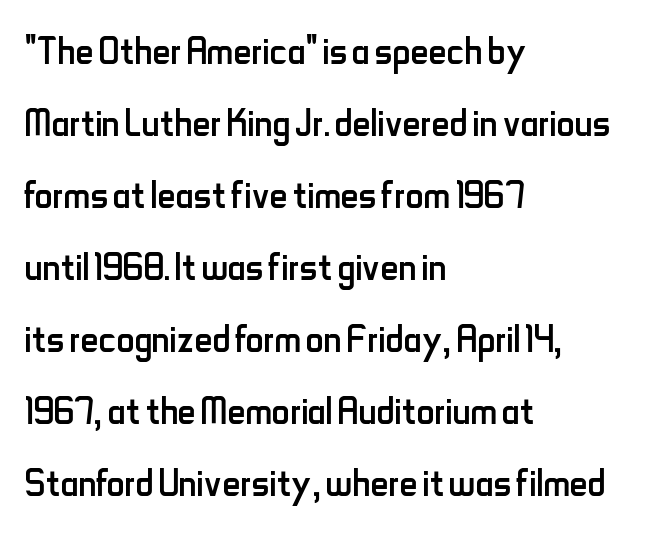
Has an underline been added? It has not. No extra ink here — the face is not bold. Characters follow at the spacing the type designer built in. The specimen reads as upright at a glance.
